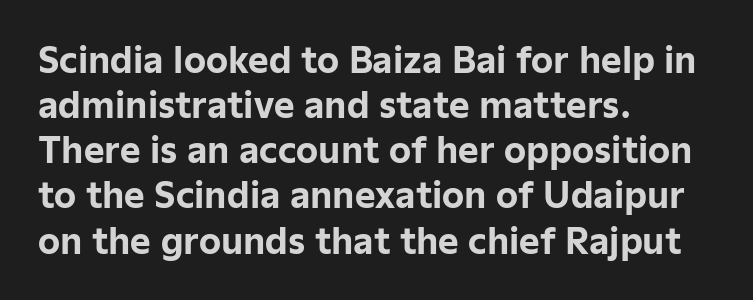
Q: Is the text bold? A: Yes.
Q: Is the text italic (slanted)? A: No, it is upright.
Q: Is the typeface a serif or a sans-serif typeface? A: Sans-serif.
Q: Is the text underlined? A: No.
Q: How is the paragraph aligned? A: Left-aligned.
Q: Is the spacing between letters normal or unusually wide? A: Normal.
Q: Is the spacing between lines tight, normal or loose? A: Normal.
Q: Width (condensed, normal, or wide)? A: Normal.
Q: Stroke contrast? A: Low.
Q: x-height? A: Medium.
Q: Monospaced? A: No.
